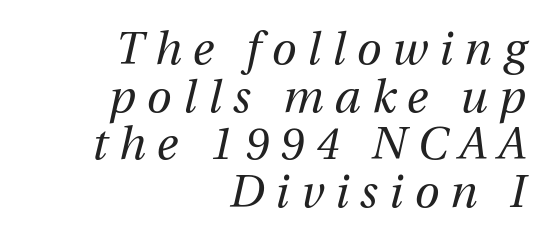
Q: Is the text bold? A: No.
Q: Is the text italic (slanted)? A: Yes, it leans right by about 13 degrees.
Q: Is the text underlined? A: No.
Q: How is the paragraph aligned? A: Right-aligned.
Q: Is the spacing between letters normal or unusually wide? A: Unusually wide.
Q: Is the spacing between lines tight, normal or loose? A: Tight.
Q: Width (condensed, normal, or wide)? A: Normal.
Q: Stroke contrast? A: Medium.
Q: x-height? A: Medium.
Q: Monospaced? A: No.
